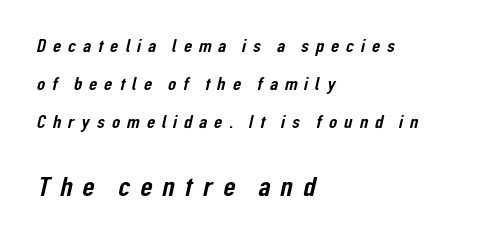
Q: Is the typeface a serif or a sans-serif typeface? A: Sans-serif.
Q: Is the text underlined? A: No.
Q: How is the paragraph aligned? A: Left-aligned.
Q: Is the spacing between letters normal or unusually wide? A: Unusually wide.
Q: Is the spacing between lines tight, normal or loose? A: Loose.
Q: Which block of text is set in a larger size, the first (top) or the second (bottom)? A: The second (bottom) one.
Q: Width (condensed, normal, or wide)? A: Condensed.
Q: Stroke contrast? A: Low.
Q: x-height? A: Medium.
Q: Monospaced? A: No.
